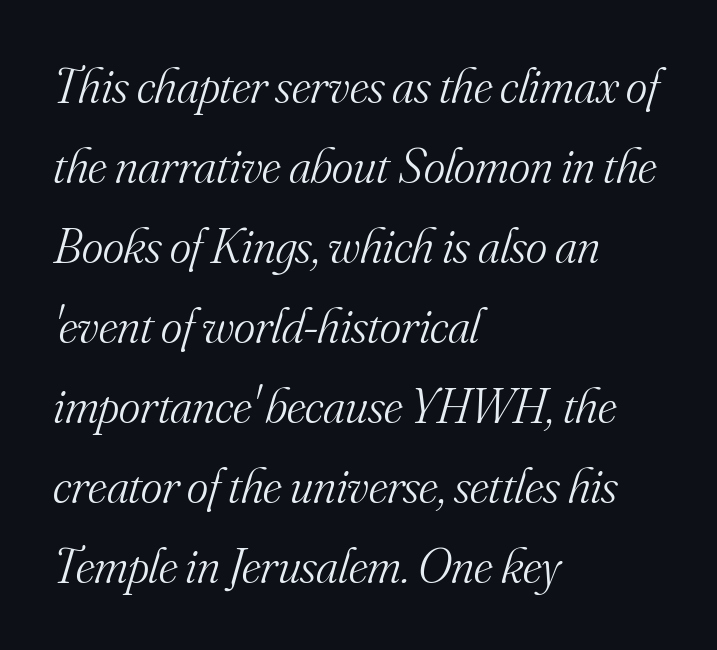
Q: Is the text bold? A: No.
Q: Is the text italic (slanted)? A: Yes, it leans right by about 16 degrees.
Q: Is the typeface a serif or a sans-serif typeface? A: Serif.
Q: Is the text underlined? A: No.
Q: How is the paragraph aligned? A: Left-aligned.
Q: Is the spacing between letters normal or unusually wide? A: Normal.
Q: Is the spacing between lines tight, normal or loose? A: Normal.
Q: Width (condensed, normal, or wide)? A: Normal.
Q: Stroke contrast? A: Medium.
Q: x-height? A: Small.
Q: Monospaced? A: No.
